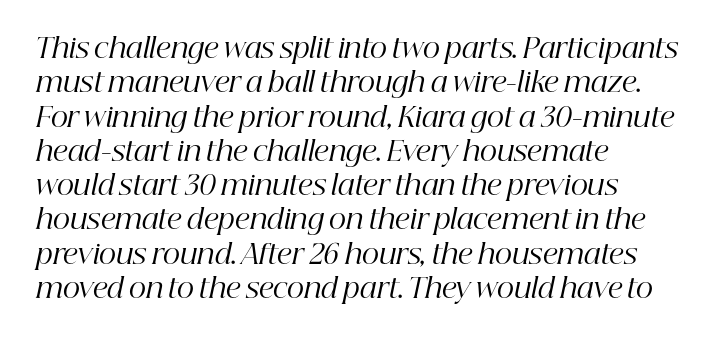
{"italic": "yes", "lean": "right", "slant_degrees": 12, "bold": "no", "underline": "no", "align": "left", "line_spacing": "normal", "line_spacing_ratio": 1.27, "letter_spacing": "normal", "letter_spacing_em": 0.0, "glyph_px": 27}
